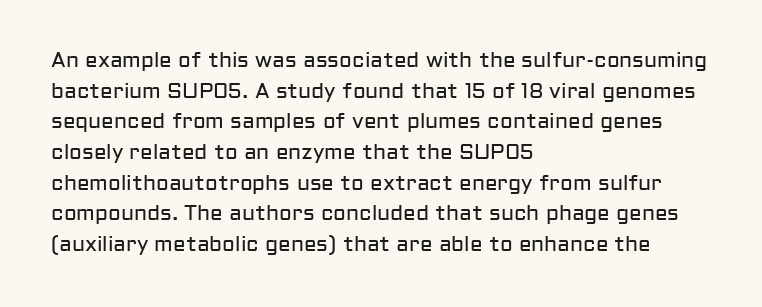
Q: Is the text bold? A: No.
Q: Is the text italic (slanted)? A: No, it is upright.
Q: Is the text underlined? A: No.
Q: How is the paragraph aligned? A: Left-aligned.
Q: Is the spacing between letters normal or unusually wide? A: Normal.
Q: Is the spacing between lines tight, normal or loose? A: Normal.
